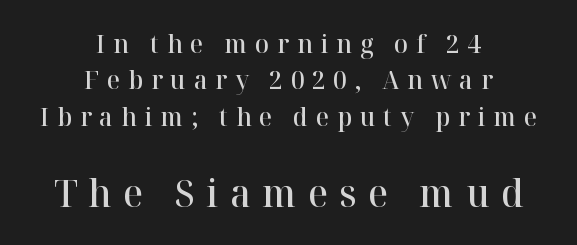
{"serif": "yes", "italic": "no", "bold": "semi", "weight": "semibold", "width": "normal", "stroke_contrast": "high", "x_height": "medium", "monospaced": "no", "underline": "no", "align": "center", "line_spacing": "normal", "line_spacing_ratio": 1.4, "letter_spacing": "wide", "letter_spacing_em": 0.3, "larger_block": "second", "size_ratio": 1.5, "glyph_px": 39}
